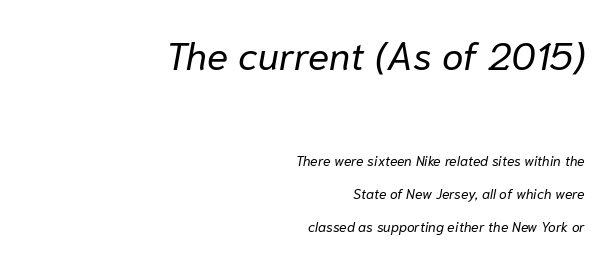
Q: Is the text bold? A: No.
Q: Is the text italic (slanted)? A: Yes, it leans right by about 10 degrees.
Q: Is the text underlined? A: No.
Q: How is the paragraph aligned? A: Right-aligned.
Q: Is the spacing between letters normal or unusually wide? A: Normal.
Q: Is the spacing between lines tight, normal or loose? A: Loose.
Q: Which block of text is set in a larger size, the first (top) or the second (bottom)? A: The first (top) one.
Q: Width (condensed, normal, or wide)? A: Normal.
Q: Stroke contrast? A: Low.
Q: x-height? A: Medium.
Q: Monospaced? A: No.
